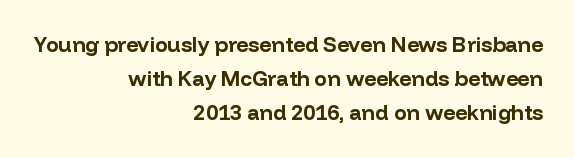
Italic? Not at all — the glyphs are vertical. The text block is weighted toward the right margin, trailing off unevenly leftward. Students, this is bold: see how much ink each stroke carries. The foot of each line stays bare and open. In terms of letterspacing, this is plain default setting.
